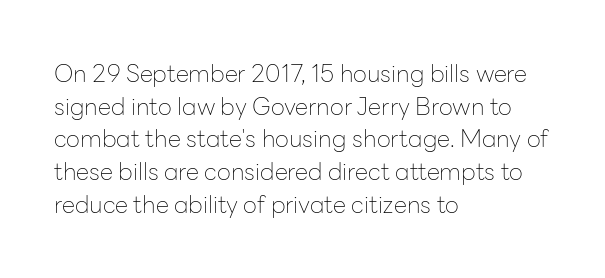
Q: Is the text bold? A: No.
Q: Is the text italic (slanted)? A: No, it is upright.
Q: Is the text underlined? A: No.
Q: How is the paragraph aligned? A: Left-aligned.
Q: Is the spacing between letters normal or unusually wide? A: Normal.
Q: Is the spacing between lines tight, normal or loose? A: Normal.
